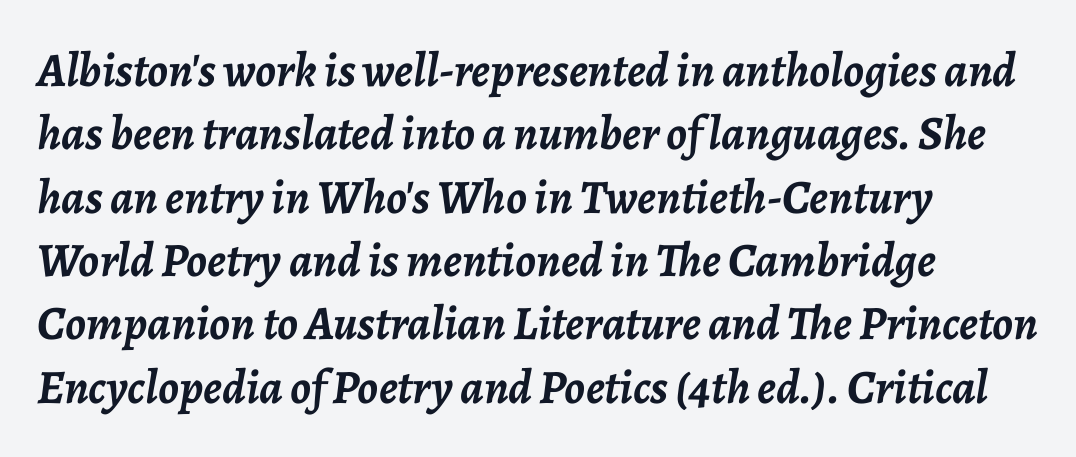
If you drew a ruler down the left edge, every line would touch it. How are the letters spaced? Ordinarily, with no added tracking. Posture: slanted. Does the leading feel generous? No, just average. The baseline area is clear. The letters are bold, with thick, heavy strokes.
